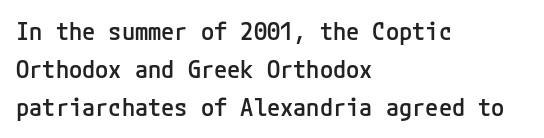
Q: Is the text bold? A: Semi-bold.
Q: Is the text italic (slanted)? A: No, it is upright.
Q: Is the text underlined? A: No.
Q: How is the paragraph aligned? A: Left-aligned.
Q: Is the spacing between letters normal or unusually wide? A: Normal.
Q: Is the spacing between lines tight, normal or loose? A: Normal.
